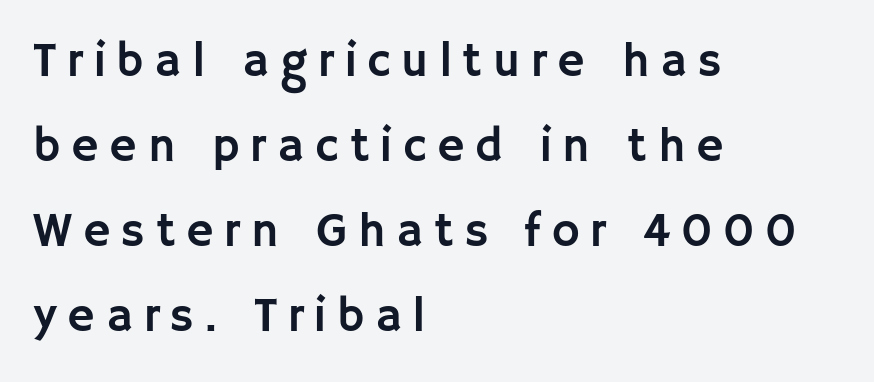
Style check: upright. Every row of glyphs begins at an identical x-position on the left. Decoration check: the copy has no underline. Note: no serifs on the glyphs. Looks like regular typesetting: each glyph gets only the width it needs. Short note: letters widely spaced.
